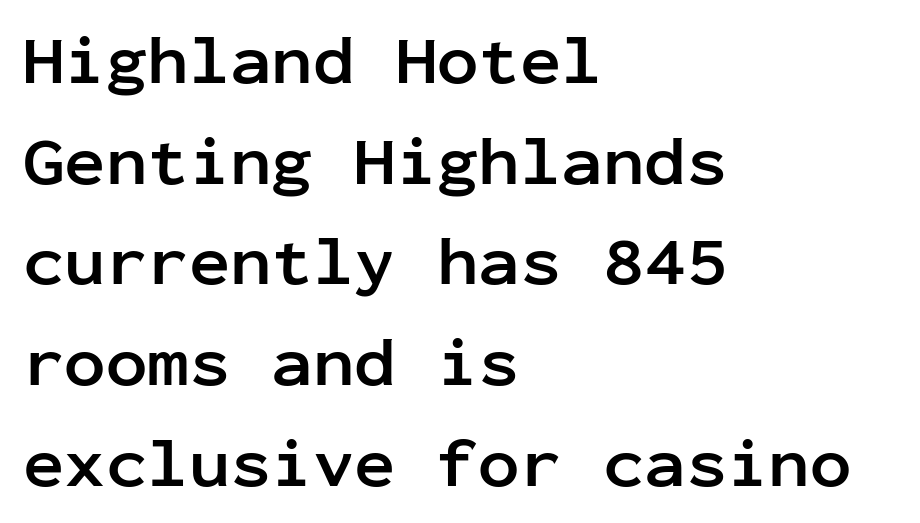
{"serif": "no", "italic": "no", "bold": "yes", "weight": "semibold", "width": "normal", "stroke_contrast": "low", "x_height": "medium", "monospaced": "yes", "underline": "no", "align": "left", "line_spacing": "normal", "line_spacing_ratio": 1.46, "letter_spacing": "normal", "letter_spacing_em": 0.0, "glyph_px": 69}
